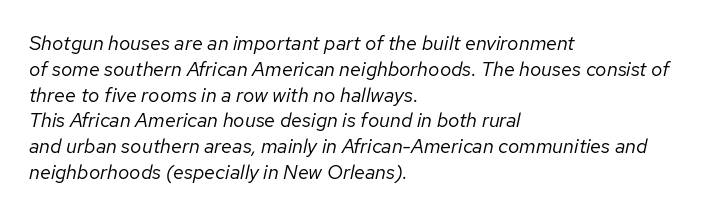
The image shows 20 px text type, italic (leaning right); set left-aligned, normal line spacing (1.29x), normal letter spacing, not underlined.
